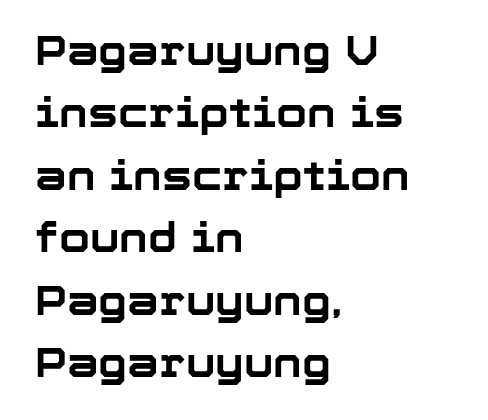
The image shows 40 px bold sans-serif type, upright; set left-aligned, normal line spacing (1.56x), normal letter spacing, not underlined; low stroke contrast and a medium x-height.
